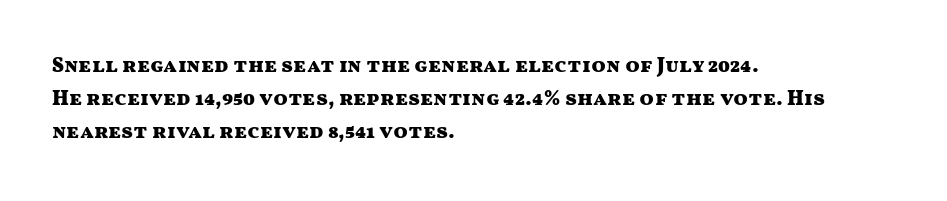
{"italic": "no", "bold": "yes", "underline": "no", "align": "left", "line_spacing": "normal", "line_spacing_ratio": 1.58, "letter_spacing": "normal", "letter_spacing_em": 0.0, "glyph_px": 21}
